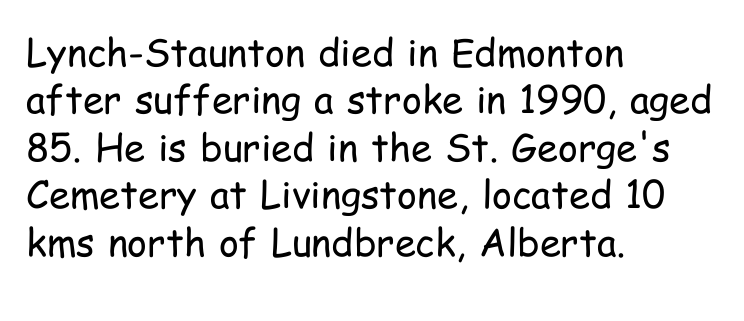
Examine the stroke ends and you'll find no serifs. This is not heavy type; no bold has been used. Nobody drew a line under any word here. The rendering uses natural spacing where letterforms have individual widths. These lines keep a tight, regular rhythm from letter to letter. Upright lettering throughout.
